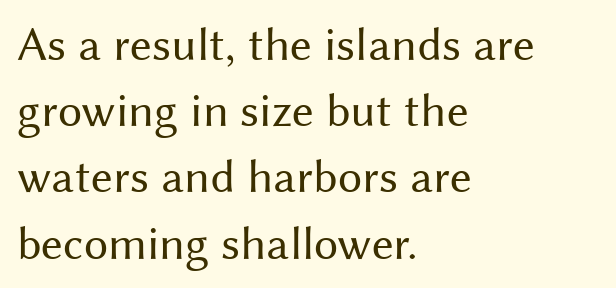
Q: Is the text bold? A: No.
Q: Is the text italic (slanted)? A: No, it is upright.
Q: Is the typeface a serif or a sans-serif typeface? A: Sans-serif.
Q: Is the text underlined? A: No.
Q: How is the paragraph aligned? A: Left-aligned.
Q: Is the spacing between letters normal or unusually wide? A: Normal.
Q: Is the spacing between lines tight, normal or loose? A: Normal.
Q: Width (condensed, normal, or wide)? A: Normal.
Q: Stroke contrast? A: Medium.
Q: x-height? A: Medium.
Q: Monospaced? A: No.
